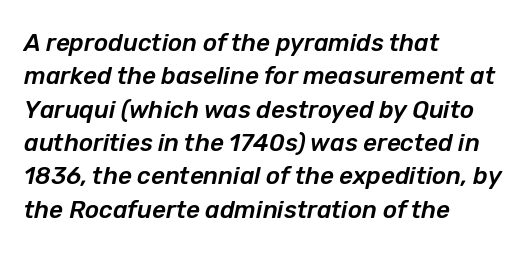
{"italic": "yes", "lean": "right", "slant_degrees": 12, "underline": "no", "align": "left", "line_spacing": "normal", "line_spacing_ratio": 1.39, "letter_spacing": "normal", "letter_spacing_em": 0.0, "glyph_px": 24}
